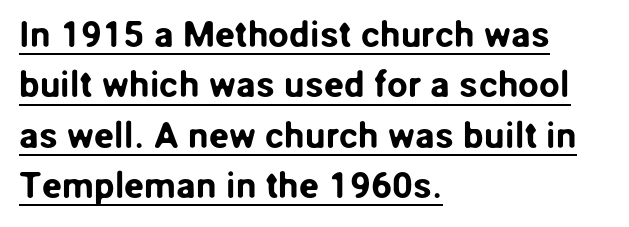
Q: Is the text italic (slanted)? A: No, it is upright.
Q: Is the typeface a serif or a sans-serif typeface? A: Sans-serif.
Q: Is the text underlined? A: Yes.
Q: How is the paragraph aligned? A: Left-aligned.
Q: Is the spacing between letters normal or unusually wide? A: Normal.
Q: Is the spacing between lines tight, normal or loose? A: Normal.
Q: Width (condensed, normal, or wide)? A: Normal.
Q: Stroke contrast? A: Low.
Q: x-height? A: Medium.
Q: Monospaced? A: No.
